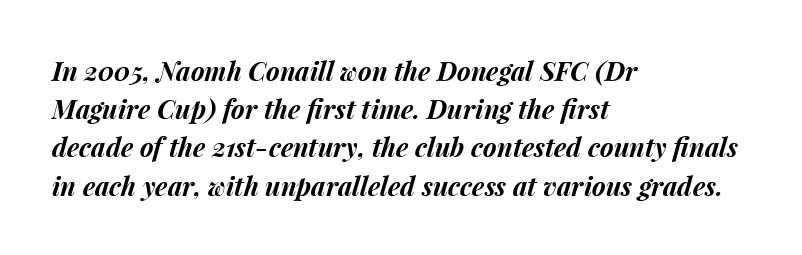
{"italic": "yes", "lean": "right", "slant_degrees": 15, "bold": "yes", "underline": "no", "align": "left", "line_spacing": "normal", "line_spacing_ratio": 1.47, "letter_spacing": "normal", "letter_spacing_em": 0.0, "glyph_px": 26}
